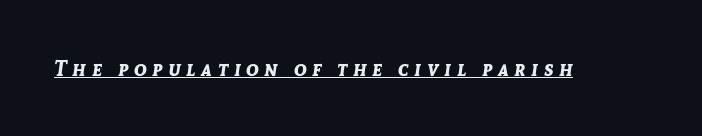
The image shows 21 px bold type, italic (leaning right); set unusually wide letter spacing (+0.27 em), underlined.
